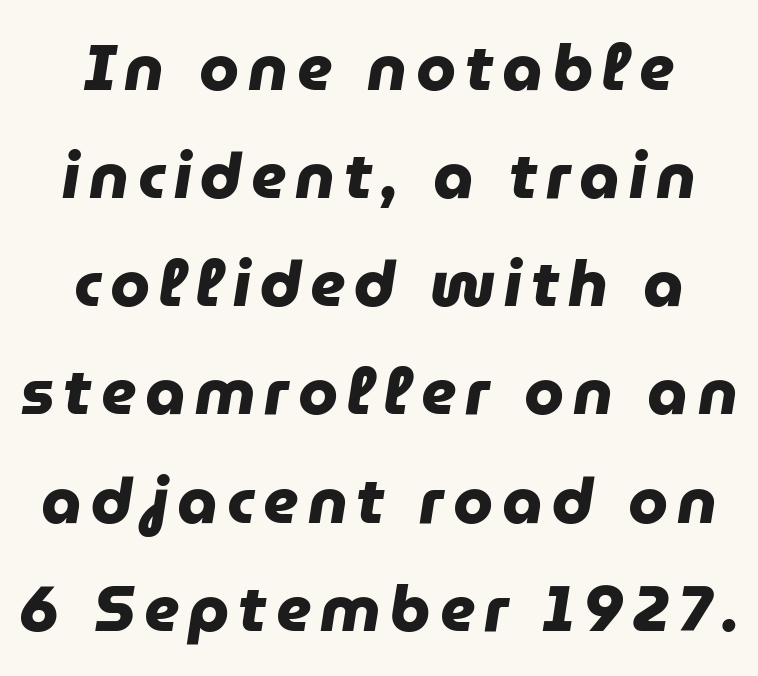
Q: Is the text bold? A: Yes.
Q: Is the typeface a serif or a sans-serif typeface? A: Sans-serif.
Q: Is the text underlined? A: No.
Q: How is the paragraph aligned? A: Centered.
Q: Is the spacing between lines tight, normal or loose? A: Normal.
Q: Width (condensed, normal, or wide)? A: Normal.
Q: Stroke contrast? A: Low.
Q: x-height? A: Medium.
Q: Monospaced? A: No.
